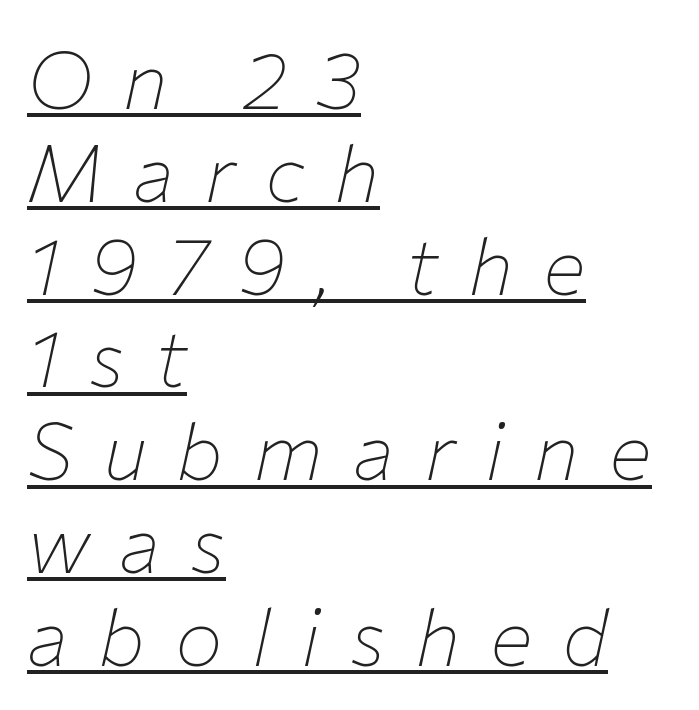
Do the characters align in a grid? No, the font is proportional. Between one letter and the next there's a generous, obvious gap. This rendering features underlined lettering. Characters are canted at an angle relative to the baseline's perpendicular.
